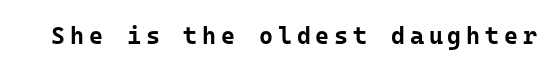
The letterforms stand isolated, each surrounded by extra space. A typesetter would mark this as roman, not italic. Bare-footed words on every line. Weight: bold.
